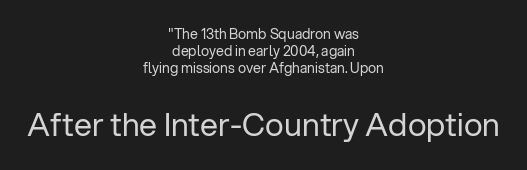
Q: Is the text bold? A: No.
Q: Is the text italic (slanted)? A: No, it is upright.
Q: Is the typeface a serif or a sans-serif typeface? A: Sans-serif.
Q: Is the text underlined? A: No.
Q: How is the paragraph aligned? A: Centered.
Q: Is the spacing between letters normal or unusually wide? A: Normal.
Q: Which block of text is set in a larger size, the first (top) or the second (bottom)? A: The second (bottom) one.
Q: Width (condensed, normal, or wide)? A: Normal.
Q: Stroke contrast? A: Low.
Q: x-height? A: Medium.
Q: Monospaced? A: No.
